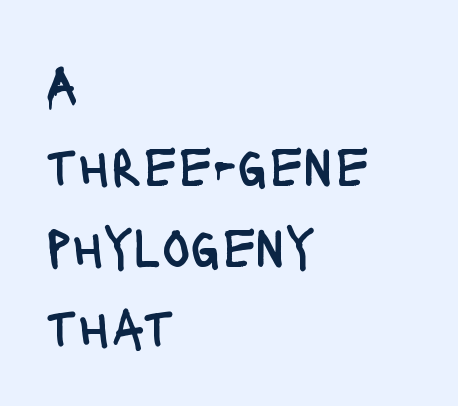
{"serif": "no", "italic": "no", "bold": "no", "weight": "regular", "width": "condensed", "stroke_contrast": "low", "x_height": "large", "monospaced": "no", "underline": "no", "align": "left", "line_spacing": "normal", "line_spacing_ratio": 1.37, "letter_spacing": "normal", "letter_spacing_em": 0.0, "glyph_px": 59}
